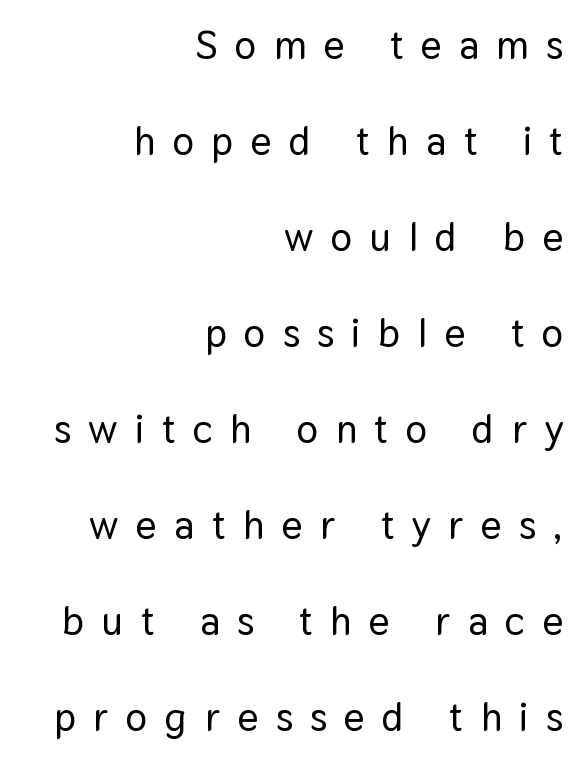
The image shows 40 px sans-serif type, upright; set right-aligned, loose line spacing (2.4x), unusually wide letter spacing (+0.44 em), not underlined; low stroke contrast and a medium x-height.
